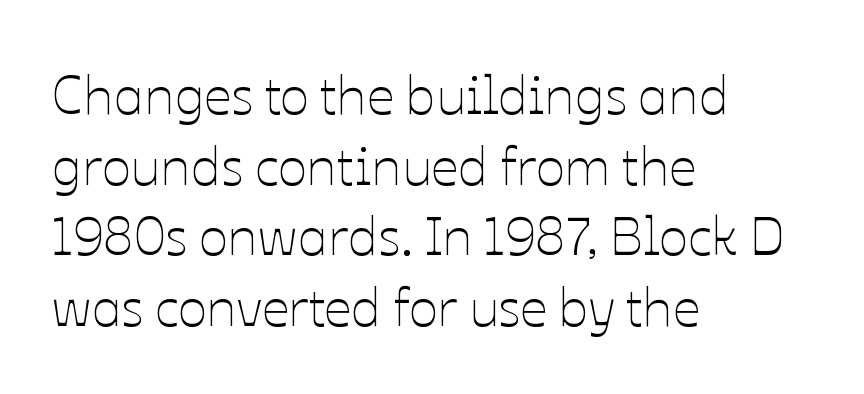
Honestly, there is no underline to notice here at all. On a weight scale, this lands at 450 or below. Compared with a centered layout, this one pins lines to the left instead. Quick note: not italic, upright. These lines are rendered in a variable-pitch font. Summary of vertical rhythm: regular, with standard interline spacing.
